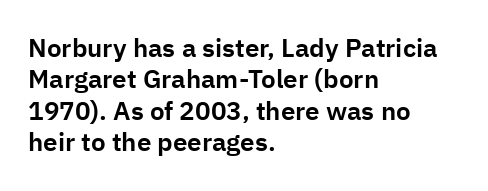
Tracking value appears to be zero — textbook default spacing. Rendered with straight, roman letterforms. Short and long lines alike share a common starting point at left. A bare baseline throughout the passage.
